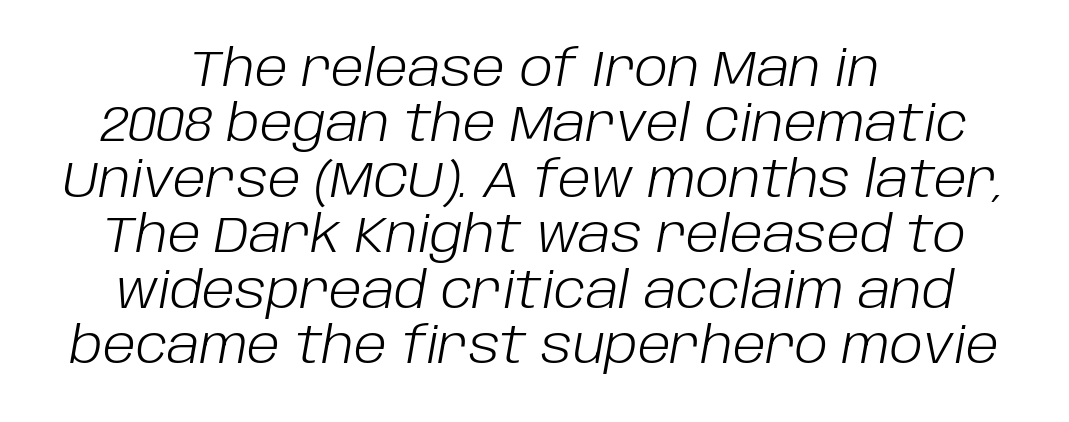
{"italic": "yes", "lean": "right", "slant_degrees": 10, "bold": "no", "weight": "light", "width": "normal", "stroke_contrast": "low", "x_height": "large", "monospaced": "no", "underline": "no", "align": "center", "line_spacing": "tight", "line_spacing_ratio": 1.11, "letter_spacing": "normal", "letter_spacing_em": 0.0, "glyph_px": 50}
